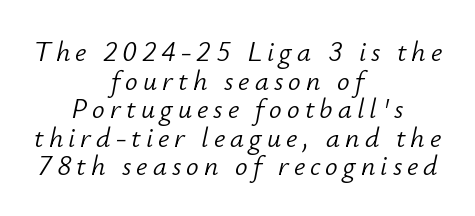
Q: Is the text bold? A: No.
Q: Is the text italic (slanted)? A: Yes, it leans right by about 12 degrees.
Q: Is the text underlined? A: No.
Q: How is the paragraph aligned? A: Centered.
Q: Is the spacing between lines tight, normal or loose? A: Tight.
Q: Width (condensed, normal, or wide)? A: Normal.
Q: Stroke contrast? A: Low.
Q: x-height? A: Small.
Q: Monospaced? A: No.
